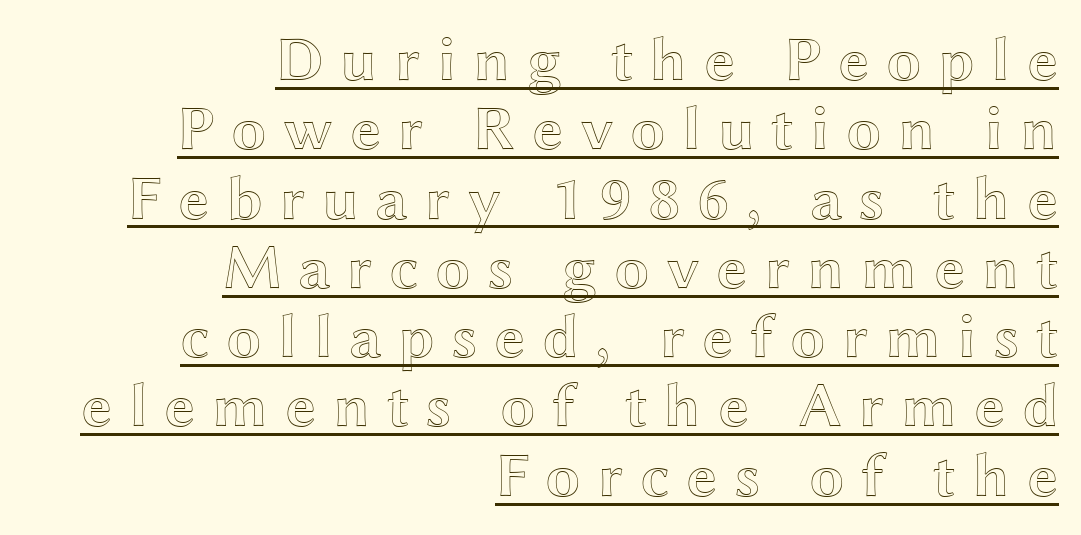
The image shows 63 px wide type, upright; set right-aligned, tight line spacing (1.1x), unusually wide letter spacing (+0.26 em), underlined; a medium x-height.
